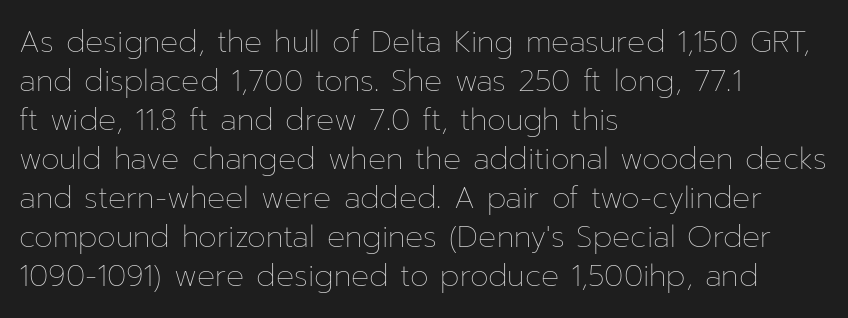
Q: Is the text bold? A: No.
Q: Is the text italic (slanted)? A: No, it is upright.
Q: Is the text underlined? A: No.
Q: How is the paragraph aligned? A: Left-aligned.
Q: Is the spacing between letters normal or unusually wide? A: Normal.
Q: Is the spacing between lines tight, normal or loose? A: Normal.
Q: Width (condensed, normal, or wide)? A: Normal.
Q: Stroke contrast? A: Low.
Q: x-height? A: Medium.
Q: Monospaced? A: No.
